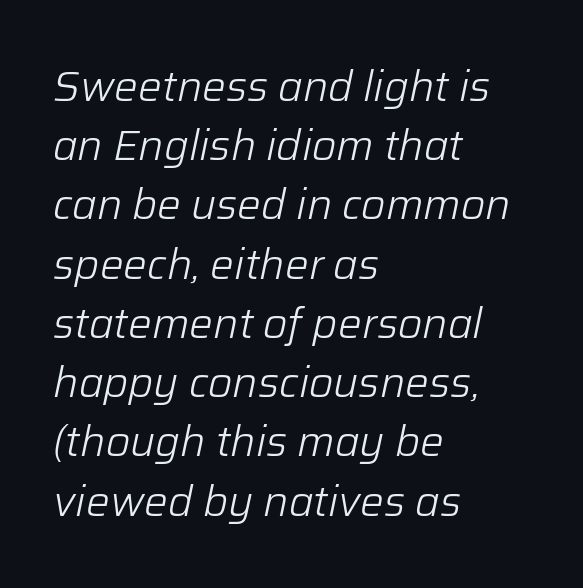
Character widths vary here, with narrow letters taking less room than wide ones. The passage shown has conventional tracking throughout. Normally led — the rows are evenly, conventionally spaced. All the whitespace from short lines collects on the right. The strip under each line holds only bare page.
